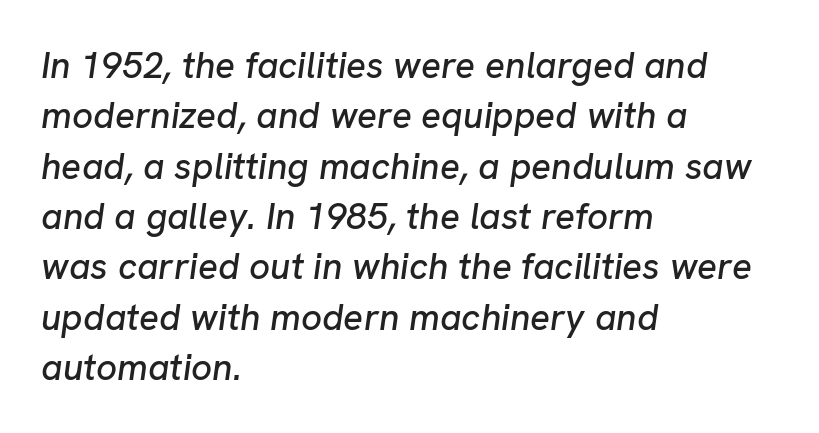
Q: Is the text italic (slanted)? A: Yes, it leans right by about 8 degrees.
Q: Is the text underlined? A: No.
Q: How is the paragraph aligned? A: Left-aligned.
Q: Is the spacing between letters normal or unusually wide? A: Normal.
Q: Is the spacing between lines tight, normal or loose? A: Normal.
Q: Width (condensed, normal, or wide)? A: Normal.
Q: Stroke contrast? A: Low.
Q: x-height? A: Medium.
Q: Monospaced? A: No.
